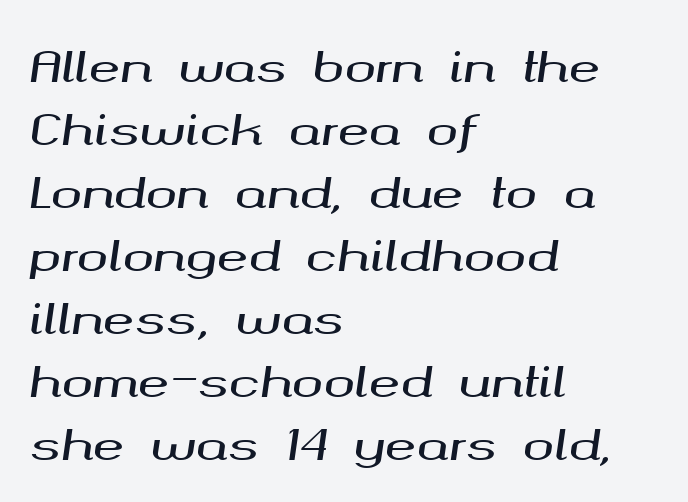
Q: Is the text italic (slanted)? A: Yes, it leans right by about 8 degrees.
Q: Is the text underlined? A: No.
Q: How is the paragraph aligned? A: Left-aligned.
Q: Is the spacing between letters normal or unusually wide? A: Normal.
Q: Is the spacing between lines tight, normal or loose? A: Normal.
Q: Width (condensed, normal, or wide)? A: Wide.
Q: Stroke contrast? A: Medium.
Q: x-height? A: Medium.
Q: Monospaced? A: No.
